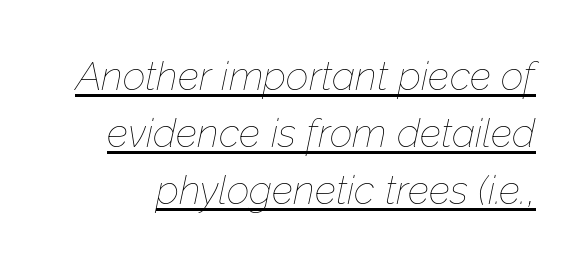
The image shows 40 px thin type, italic (leaning right); set normal line spacing (1.43x), normal letter spacing, underlined; low stroke contrast and a medium x-height.
